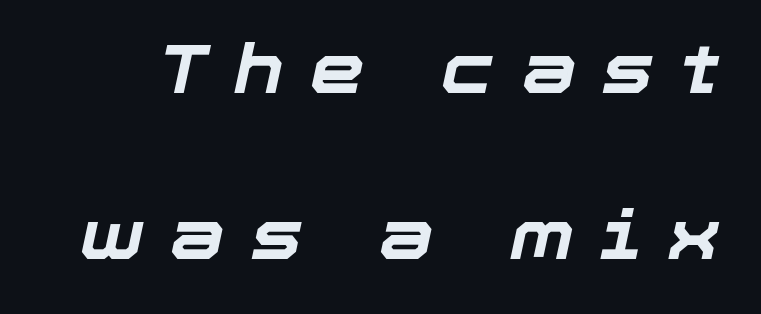
As a designer I'd log this as weight 700, bold. Note the varied advance widths — an 'i' is clearly narrower than an 'm'. Beneath every word, the page is bare. The specimen reads as italic at a glance. Loosely led — the rows are spread out.
